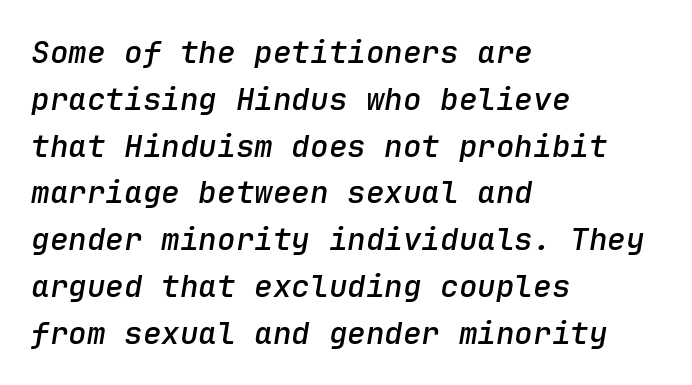
{"italic": "yes", "lean": "right", "slant_degrees": 9, "bold": "semi", "weight": "semibold", "width": "normal", "stroke_contrast": "low", "x_height": "medium", "monospaced": "yes", "underline": "no", "align": "left", "line_spacing": "normal", "line_spacing_ratio": 1.51, "letter_spacing": "normal", "letter_spacing_em": 0.0, "glyph_px": 31}
